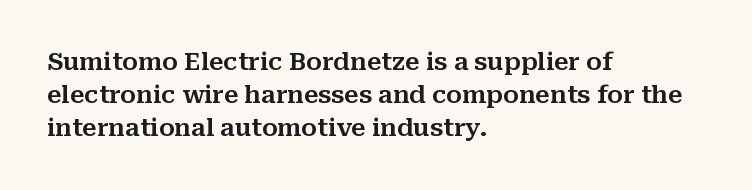
{"italic": "no", "underline": "no", "align": "left", "line_spacing": "normal", "line_spacing_ratio": 1.38, "letter_spacing": "normal", "letter_spacing_em": 0.0, "glyph_px": 24}
